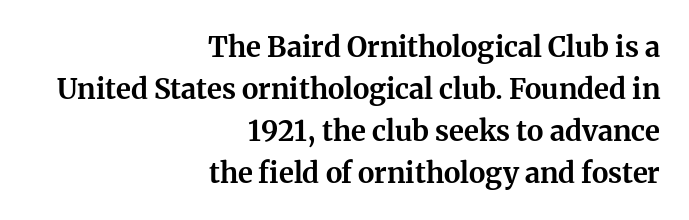
The image shows 28 px bold serif type, upright; set right-aligned, normal line spacing (1.5x), normal letter spacing, not underlined; medium stroke contrast and a medium x-height.
